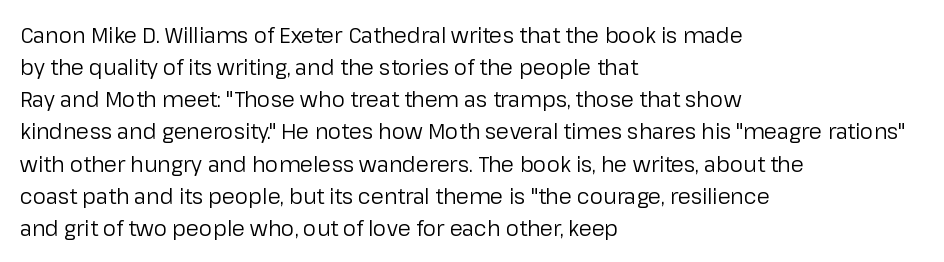
{"italic": "no", "bold": "no", "underline": "no", "align": "left", "line_spacing": "normal", "line_spacing_ratio": 1.53, "letter_spacing": "normal", "letter_spacing_em": 0.0, "glyph_px": 21}
